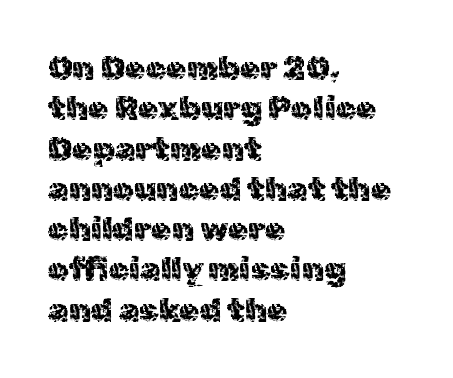
The image shows 33 px regular-weight sans-serif type, upright; set left-aligned, line spacing 1.22x, normal letter spacing, not underlined; a medium x-height.
